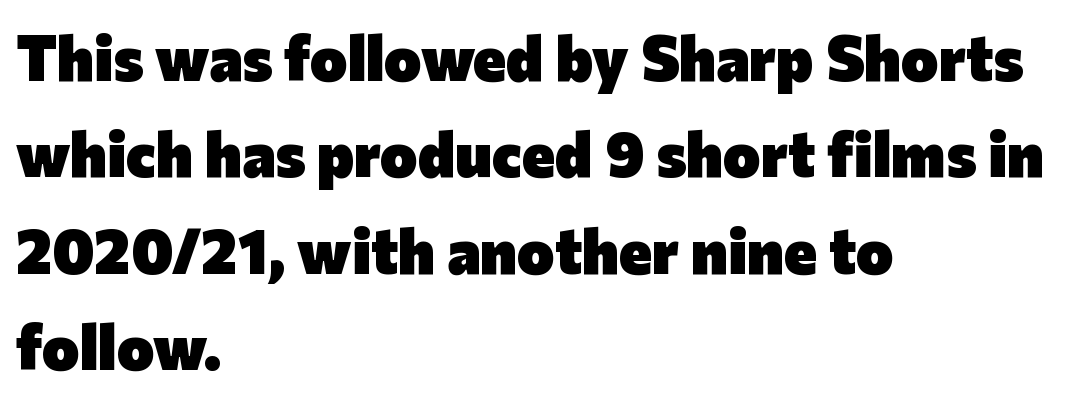
Q: Is the text bold? A: Yes.
Q: Is the text italic (slanted)? A: No, it is upright.
Q: Is the typeface a serif or a sans-serif typeface? A: Sans-serif.
Q: Is the text underlined? A: No.
Q: How is the paragraph aligned? A: Left-aligned.
Q: Is the spacing between letters normal or unusually wide? A: Normal.
Q: Is the spacing between lines tight, normal or loose? A: Normal.
Q: Width (condensed, normal, or wide)? A: Normal.
Q: Stroke contrast? A: Low.
Q: x-height? A: Medium.
Q: Monospaced? A: No.
